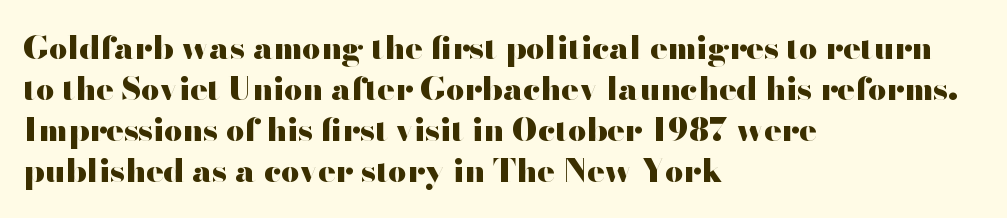
Q: Is the text bold? A: Yes.
Q: Is the text italic (slanted)? A: No, it is upright.
Q: Is the typeface a serif or a sans-serif typeface? A: Sans-serif.
Q: Is the text underlined? A: No.
Q: How is the paragraph aligned? A: Left-aligned.
Q: Is the spacing between letters normal or unusually wide? A: Normal.
Q: Is the spacing between lines tight, normal or loose? A: Normal.
Q: Width (condensed, normal, or wide)? A: Wide.
Q: Stroke contrast? A: High.
Q: x-height? A: Small.
Q: Monospaced? A: No.
